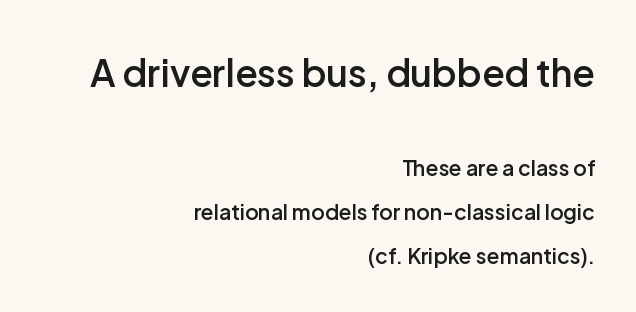
Q: Is the text bold? A: Semi-bold.
Q: Is the text italic (slanted)? A: No, it is upright.
Q: Is the typeface a serif or a sans-serif typeface? A: Sans-serif.
Q: Is the text underlined? A: No.
Q: How is the paragraph aligned? A: Right-aligned.
Q: Is the spacing between letters normal or unusually wide? A: Normal.
Q: Is the spacing between lines tight, normal or loose? A: Loose.
Q: Which block of text is set in a larger size, the first (top) or the second (bottom)? A: The first (top) one.
Q: Width (condensed, normal, or wide)? A: Normal.
Q: Stroke contrast? A: Low.
Q: x-height? A: Medium.
Q: Monospaced? A: No.
